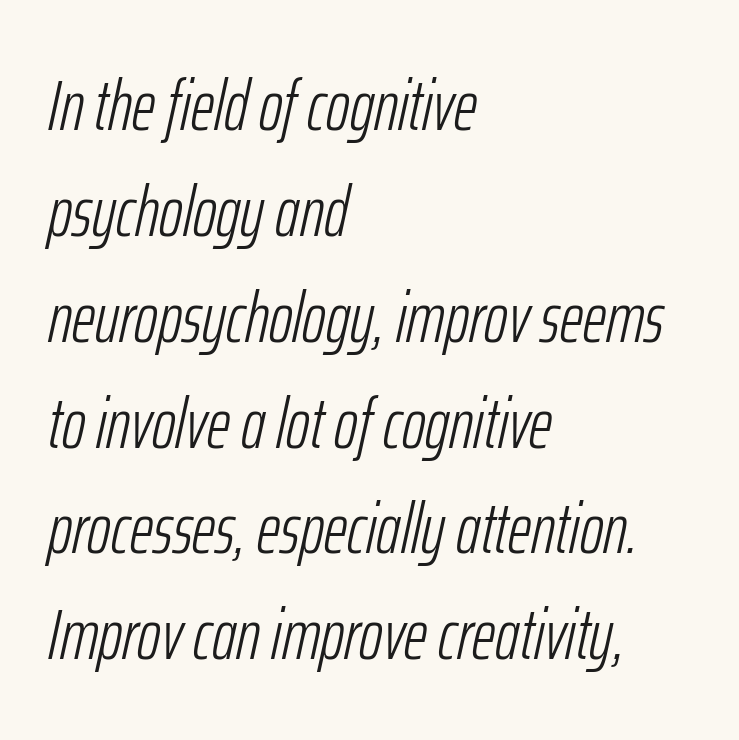
These lines are rendered in a variable-pitch font. No chunkiness to these letters — they're not bold. There is no visible air inserted between adjacent glyphs. The rendering uses a moderate line-height, typical for paragraphs. Any mark beneath the type? The region is blank. The whole block is typeset with a tilt.
